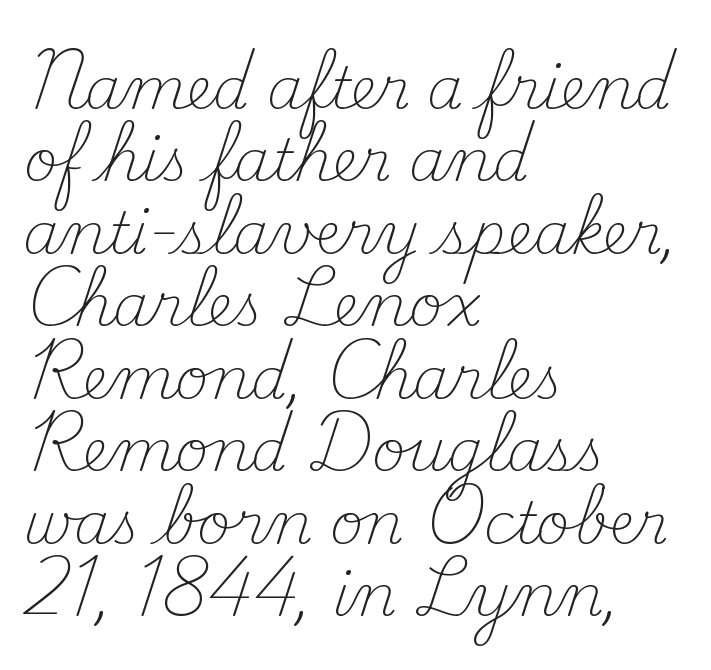
The image shows 58 px light serif type; set left-aligned, normal line spacing (1.25x), normal letter spacing, not underlined; medium stroke contrast and a small x-height.
